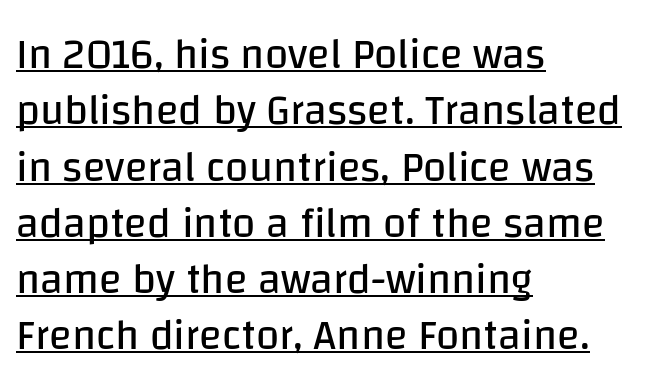
{"serif": "no", "italic": "no", "bold": "no", "weight": "regular", "width": "normal", "stroke_contrast": "low", "x_height": "large", "monospaced": "no", "underline": "yes", "align": "left", "line_spacing": "normal", "line_spacing_ratio": 1.34, "letter_spacing": "normal", "letter_spacing_em": 0.0, "glyph_px": 42}
